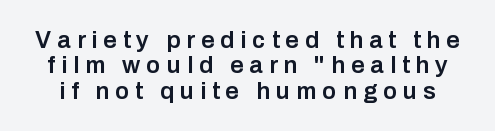
Designer's note — italics off, roman on. The face used here is rendered with a markedly widened letterfit. Set as a demibold, roughly 600 on the weight scale. The words here are not underlined.
